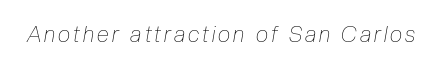
The image shows 22 px text type, italic (leaning right); set not underlined.
